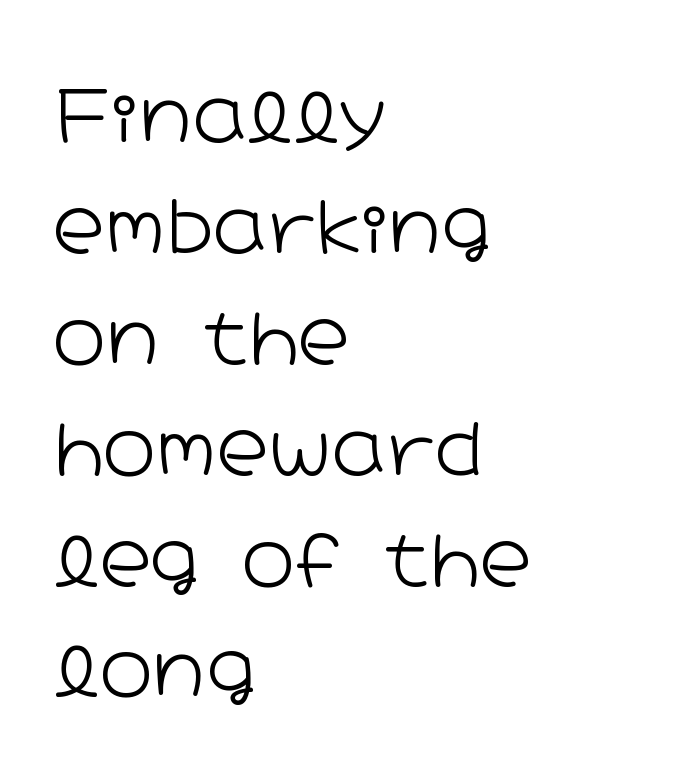
Q: Is the text bold? A: No.
Q: Is the text italic (slanted)? A: No, it is upright.
Q: Is the typeface a serif or a sans-serif typeface? A: Sans-serif.
Q: Is the text underlined? A: No.
Q: How is the paragraph aligned? A: Left-aligned.
Q: Is the spacing between letters normal or unusually wide? A: Normal.
Q: Is the spacing between lines tight, normal or loose? A: Normal.
Q: Width (condensed, normal, or wide)? A: Wide.
Q: Stroke contrast? A: Low.
Q: x-height? A: Medium.
Q: Monospaced? A: No.
